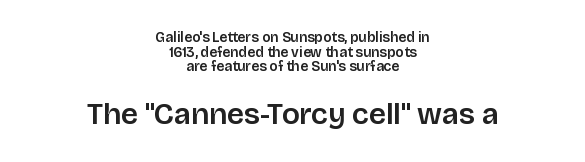
Each new line begins almost immediately beneath the previous one. If you squint, the bottom block still reads clearly — it's the larger of the two. Tracking here is standard; glyphs follow each other at the usual distance. Unlike italic type, these characters show no tilt at all. You can tell from the bare stems that sans-serif type was used.
